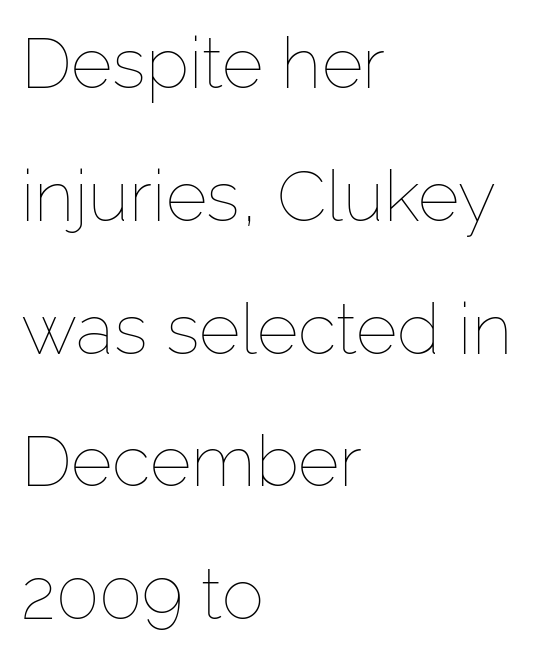
The image shows 71 px thin type, upright; set left-aligned, line spacing 1.87x, normal letter spacing, not underlined; low stroke contrast and a medium x-height.
